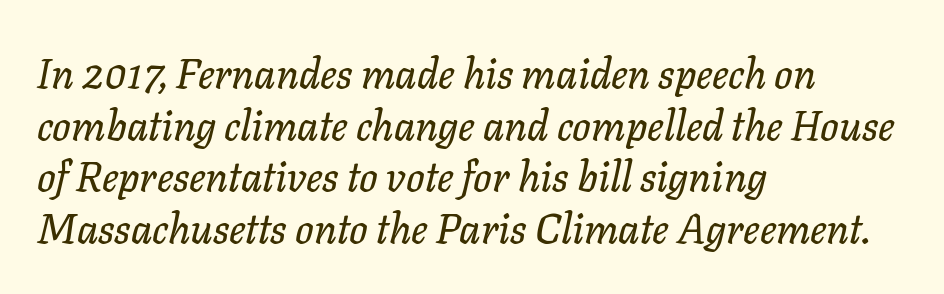
The image shows 41 px text type, italic (leaning right); set left-aligned, normal line spacing (1.26x), normal letter spacing, not underlined; low stroke contrast and a medium x-height.
